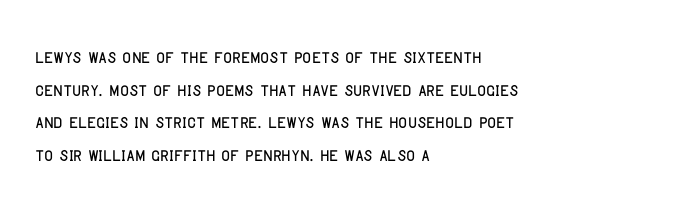
The vertical gap from one line to the next is medium. The rendering keeps characters at their native spacing. The axis of the letterforms is exactly vertical. Bare-footed words on every line. In CSS terms this would be text-align: left.
